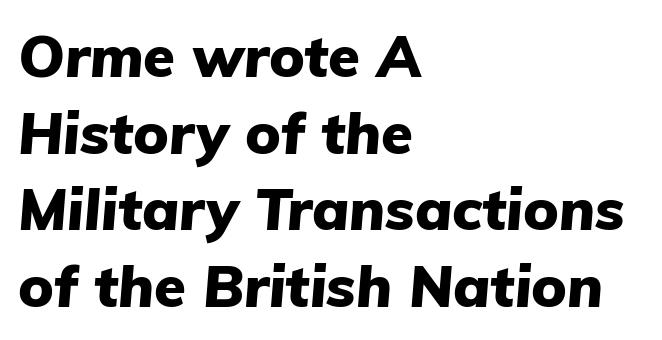
The image shows 58 px heavy type, italic (leaning right); set left-aligned, normal line spacing (1.32x), normal letter spacing, not underlined; low stroke contrast and a medium x-height.
